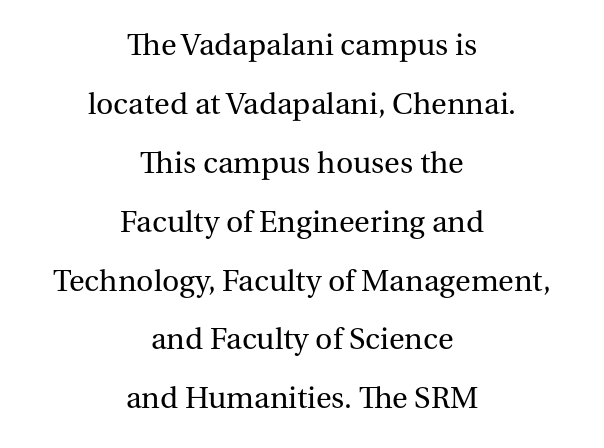
{"serif": "yes", "italic": "no", "bold": "no", "weight": "regular", "width": "normal", "stroke_contrast": "medium", "x_height": "medium", "monospaced": "no", "underline": "no", "align": "center", "line_spacing_ratio": 1.84, "letter_spacing": "normal", "letter_spacing_em": 0.0, "glyph_px": 32}
